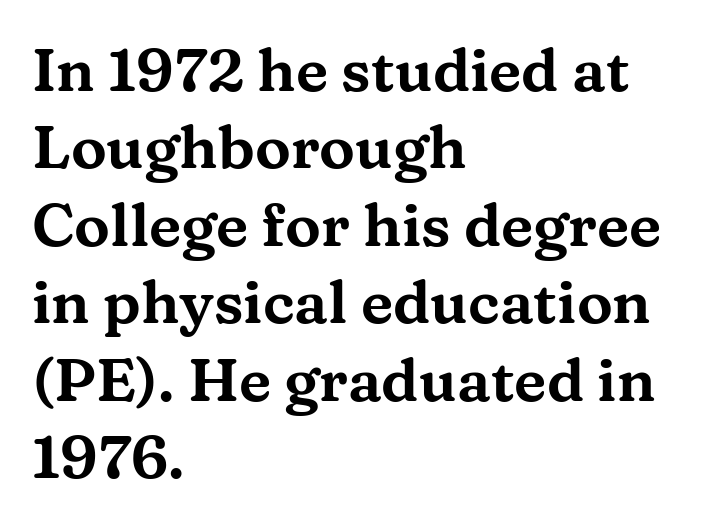
The image shows 60 px wide serif type, upright; set left-aligned, normal line spacing (1.29x), normal letter spacing, not underlined; medium stroke contrast and a medium x-height.
